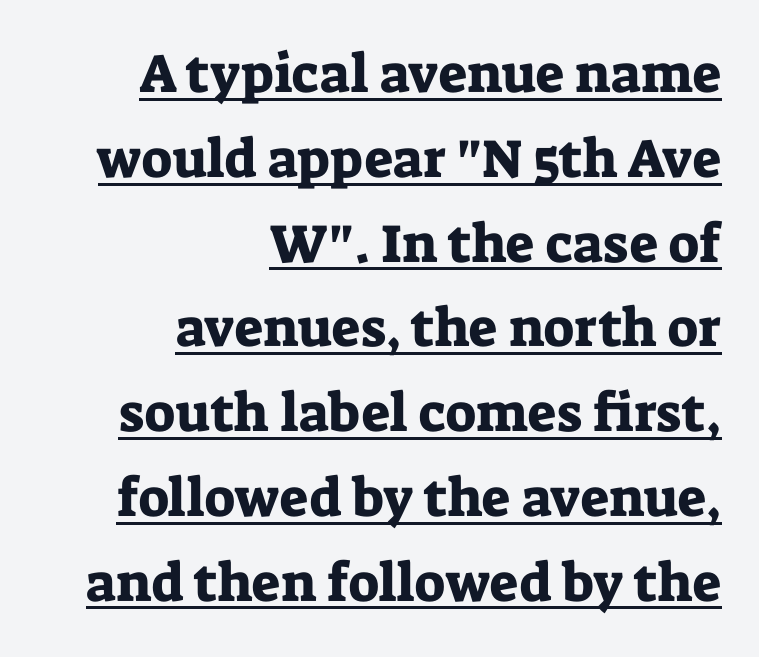
Italic: no, the glyphs are upright roman. The passage shown is typed in a proportional face where columns would drift. Regarding leading, the lines here are spaced in the standard way. There is no visible air inserted between adjacent glyphs. Casual observation: everything's shoved over to the right. Caption: lettering with a line underneath.
